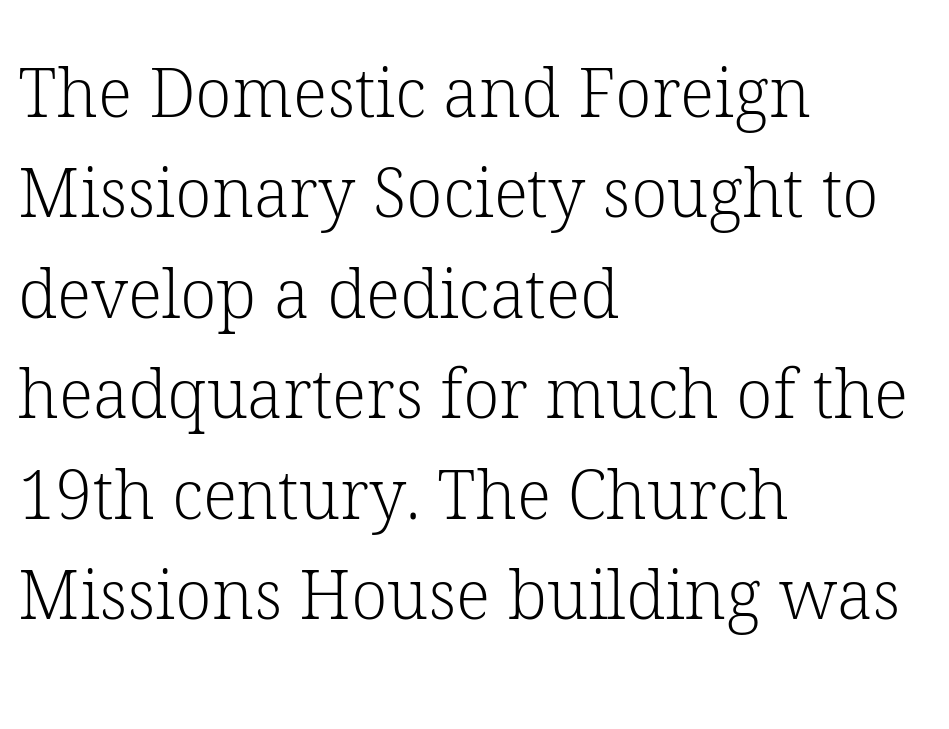
{"serif": "yes", "italic": "no", "bold": "no", "weight": "light", "width": "normal", "stroke_contrast": "low", "x_height": "medium", "monospaced": "no", "underline": "no", "align": "left", "line_spacing": "normal", "line_spacing_ratio": 1.5, "letter_spacing": "normal", "letter_spacing_em": 0.0, "glyph_px": 67}
